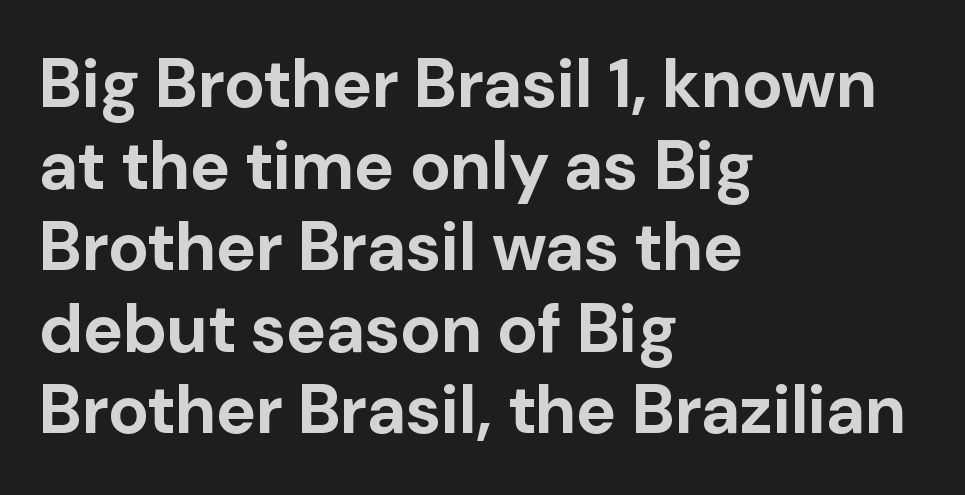
{"serif": "no", "italic": "no", "bold": "yes", "weight": "bold", "width": "normal", "stroke_contrast": "low", "x_height": "medium", "monospaced": "no", "underline": "no", "align": "left", "line_spacing_ratio": 1.2, "letter_spacing": "normal", "letter_spacing_em": 0.0, "glyph_px": 68}
